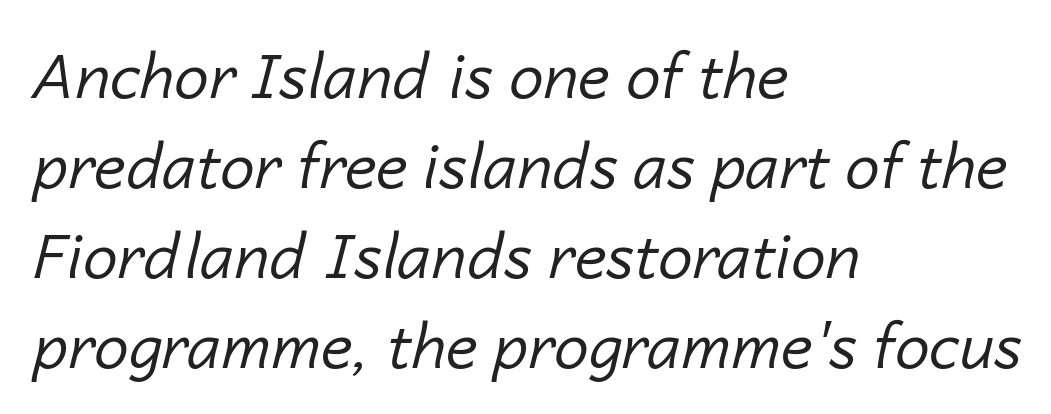
{"italic": "yes", "lean": "right", "slant_degrees": 14, "bold": "no", "weight": "regular", "width": "normal", "stroke_contrast": "low", "x_height": "medium", "monospaced": "no", "underline": "no", "align": "left", "line_spacing": "normal", "line_spacing_ratio": 1.45, "letter_spacing": "normal", "letter_spacing_em": 0.0, "glyph_px": 62}
